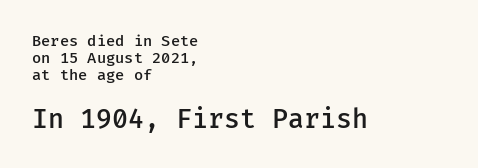
The image shows 26 px text type, upright; set left-aligned, tight line spacing (1.13x), normal letter spacing, not underlined; the second (bottom) block is 1.73x larger.
